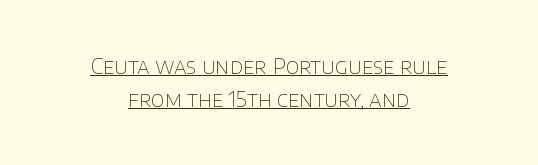
Q: Is the text bold? A: No.
Q: Is the text italic (slanted)? A: No, it is upright.
Q: Is the text underlined? A: Yes.
Q: How is the paragraph aligned? A: Centered.
Q: Is the spacing between letters normal or unusually wide? A: Normal.
Q: Is the spacing between lines tight, normal or loose? A: Normal.
